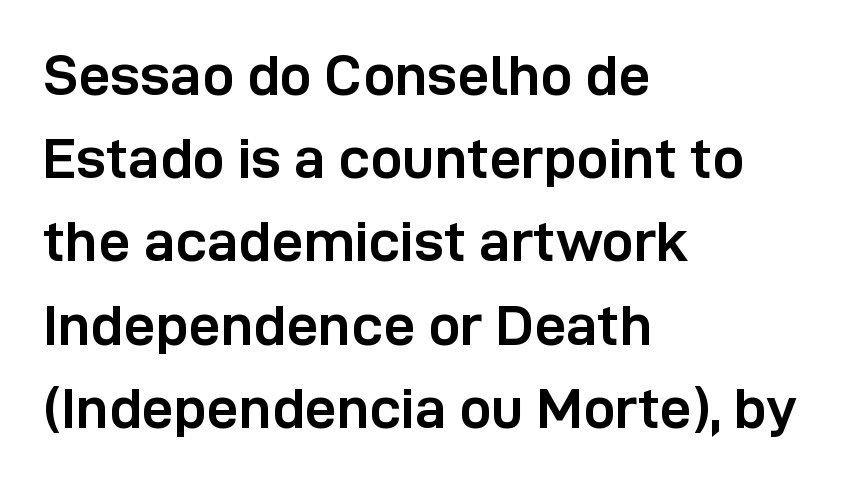
Q: Is the text bold? A: Yes.
Q: Is the text italic (slanted)? A: No, it is upright.
Q: Is the typeface a serif or a sans-serif typeface? A: Sans-serif.
Q: Is the text underlined? A: No.
Q: How is the paragraph aligned? A: Left-aligned.
Q: Is the spacing between letters normal or unusually wide? A: Normal.
Q: Is the spacing between lines tight, normal or loose? A: Normal.
Q: Width (condensed, normal, or wide)? A: Normal.
Q: Stroke contrast? A: Low.
Q: x-height? A: Medium.
Q: Monospaced? A: No.
